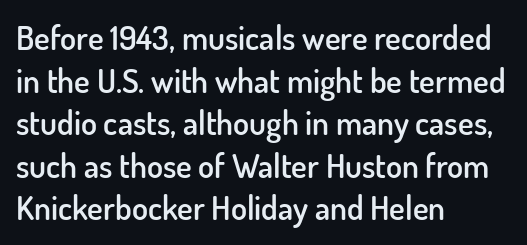
Q: Is the text bold? A: Semi-bold.
Q: Is the text italic (slanted)? A: No, it is upright.
Q: Is the typeface a serif or a sans-serif typeface? A: Sans-serif.
Q: Is the text underlined? A: No.
Q: How is the paragraph aligned? A: Left-aligned.
Q: Is the spacing between letters normal or unusually wide? A: Normal.
Q: Is the spacing between lines tight, normal or loose? A: Normal.
Q: Width (condensed, normal, or wide)? A: Normal.
Q: Stroke contrast? A: Low.
Q: x-height? A: Small.
Q: Monospaced? A: No.
